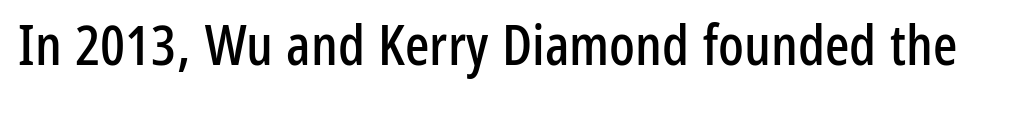
{"serif": "no", "italic": "no", "width": "condensed", "stroke_contrast": "low", "x_height": "medium", "monospaced": "no", "underline": "no", "letter_spacing": "normal", "letter_spacing_em": 0.0, "glyph_px": 57}
